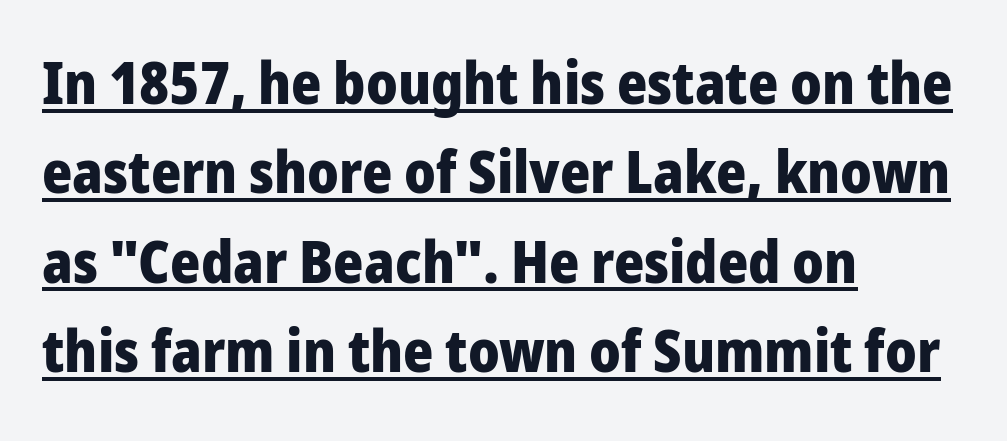
Q: Is the text bold? A: Yes.
Q: Is the text italic (slanted)? A: No, it is upright.
Q: Is the typeface a serif or a sans-serif typeface? A: Sans-serif.
Q: Is the text underlined? A: Yes.
Q: How is the paragraph aligned? A: Left-aligned.
Q: Is the spacing between letters normal or unusually wide? A: Normal.
Q: Is the spacing between lines tight, normal or loose? A: Normal.
Q: Width (condensed, normal, or wide)? A: Normal.
Q: Stroke contrast? A: Low.
Q: x-height? A: Medium.
Q: Monospaced? A: No.
